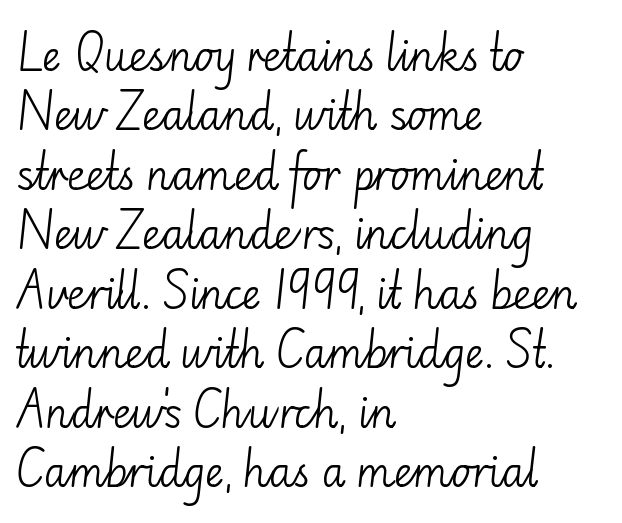
Here the glyphs are tracked normally, forming tight word shapes. If you drew a ruler down the left edge, every line would touch it. Line spacing here is normal.
